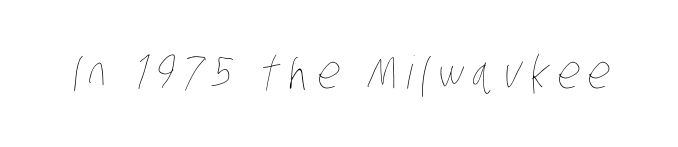
Q: Is the text bold? A: No.
Q: Is the text underlined? A: No.
Q: Width (condensed, normal, or wide)? A: Condensed.
Q: Stroke contrast? A: Low.
Q: x-height? A: Large.
Q: Monospaced? A: No.
